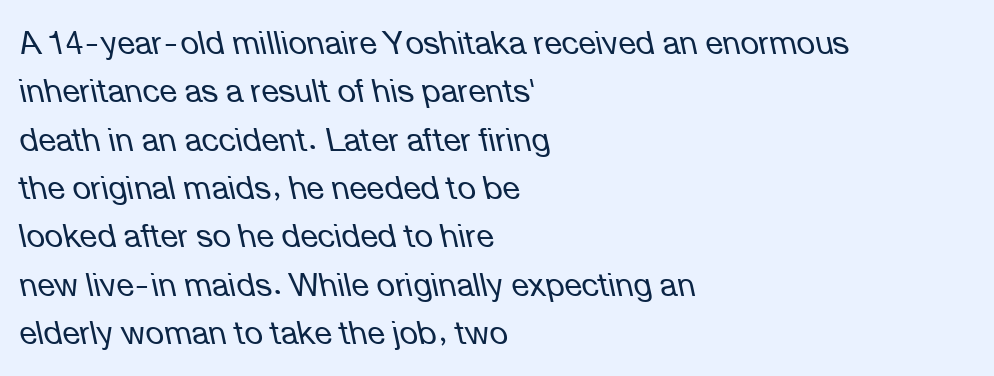
The image shows 32 px regular-weight type, italic (leaning left); set left-aligned, normal line spacing (1.51x), normal letter spacing, not underlined; low stroke contrast and a medium x-height.
